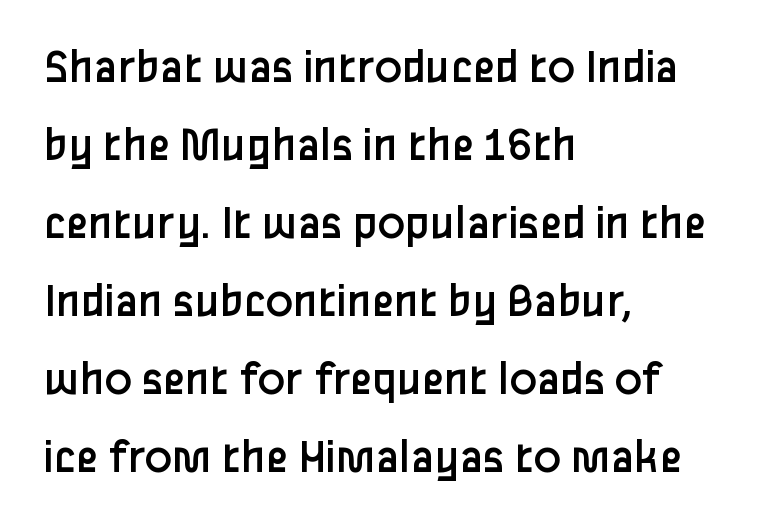
The image shows 50 px regular-weight sans-serif type, upright; set left-aligned, normal line spacing (1.56x), normal letter spacing, not underlined; low stroke contrast and a medium x-height.
